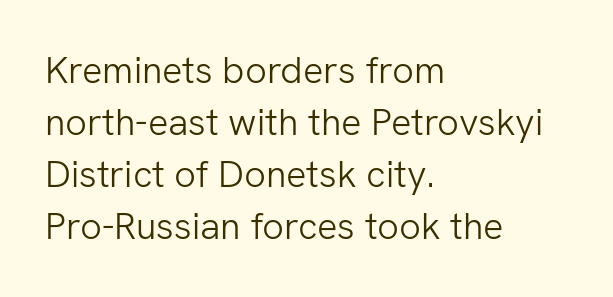
Examine the stroke ends and you'll find no serifs. Short note: letters normally spaced. Looks like regular typesetting: each glyph gets only the width it needs. Is the stroke heavy? The answer is a plain regular-or-lighter. Casual observation: everything's shoved over to the left.
